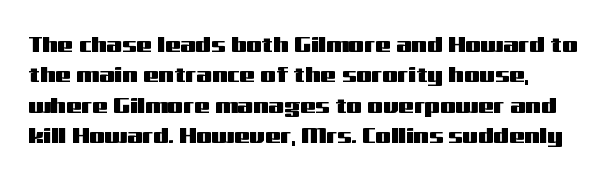
Every character sits straight up, as roman type does. Each word holds together tightly as a unit, with standard inter-letter gaps. Lines of text with bare space underneath. Reading down the column, the eye jumps a familiar distance to each next line.
